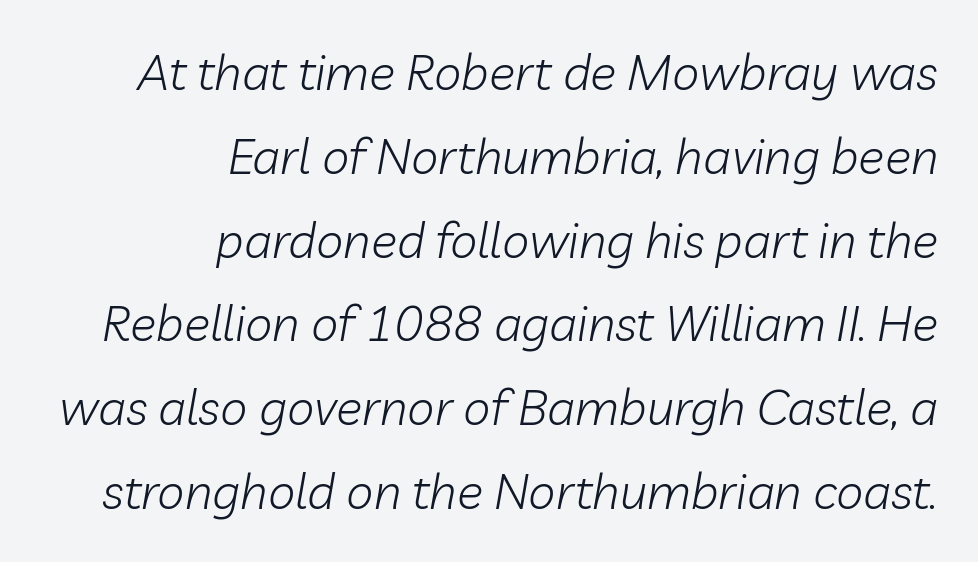
Compared with a typical body face, this is equally light or lighter still. The foot of each line stays bare and open. This rendering uses right alignment, leaving the left contour irregular. This sample has the flowing, uneven cadence of proportional lettering.
